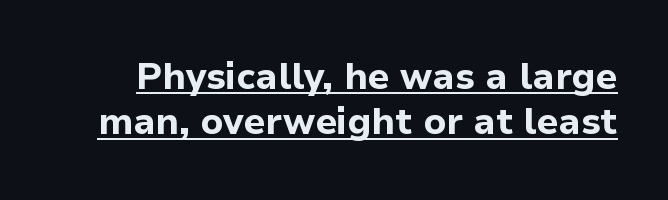
{"serif": "no", "italic": "no", "bold": "yes", "weight": "bold", "width": "normal", "stroke_contrast": "low", "x_height": "medium", "monospaced": "no", "underline": "yes", "line_spacing_ratio": 1.22, "letter_spacing": "normal", "letter_spacing_em": 0.0, "glyph_px": 37}
